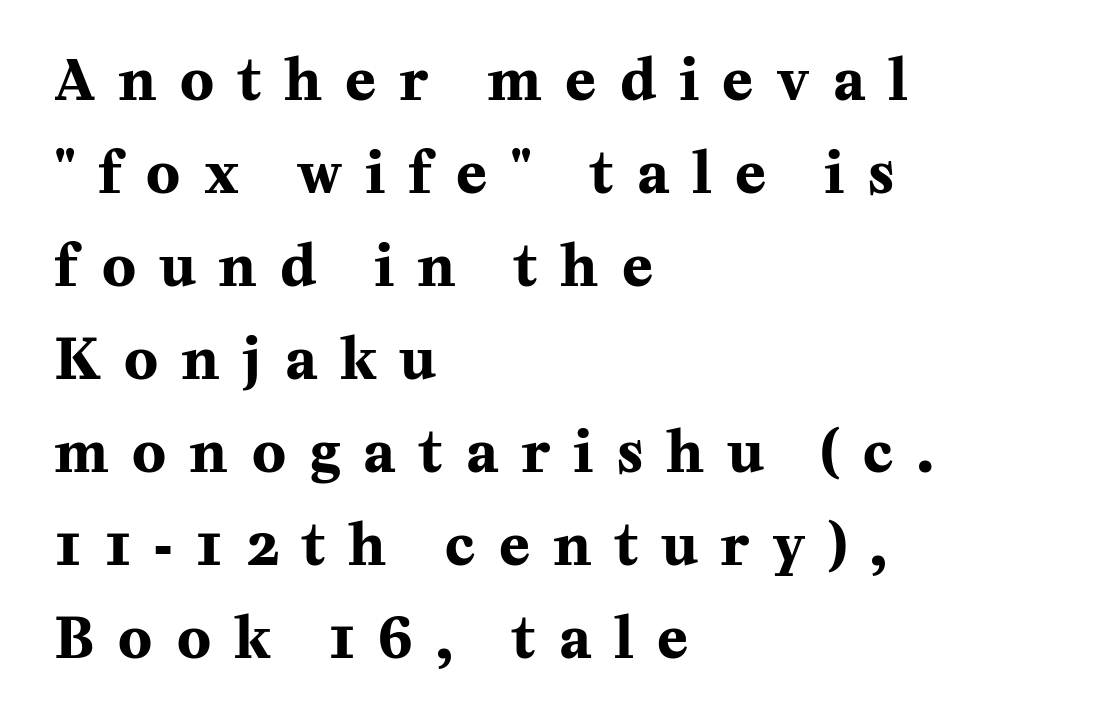
Q: Is the text bold? A: Yes.
Q: Is the text italic (slanted)? A: No, it is upright.
Q: Is the typeface a serif or a sans-serif typeface? A: Serif.
Q: Is the text underlined? A: No.
Q: How is the paragraph aligned? A: Left-aligned.
Q: Is the spacing between letters normal or unusually wide? A: Unusually wide.
Q: Is the spacing between lines tight, normal or loose? A: Normal.
Q: Width (condensed, normal, or wide)? A: Normal.
Q: Stroke contrast? A: Medium.
Q: x-height? A: Medium.
Q: Monospaced? A: No.
